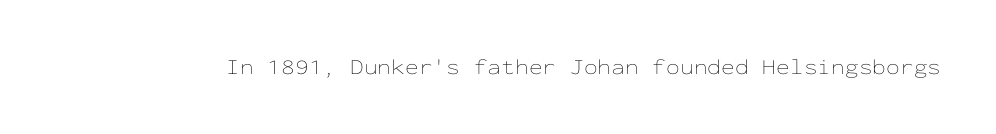
{"italic": "no", "bold": "no", "underline": "no", "letter_spacing": "normal", "letter_spacing_em": 0.0, "glyph_px": 22}
